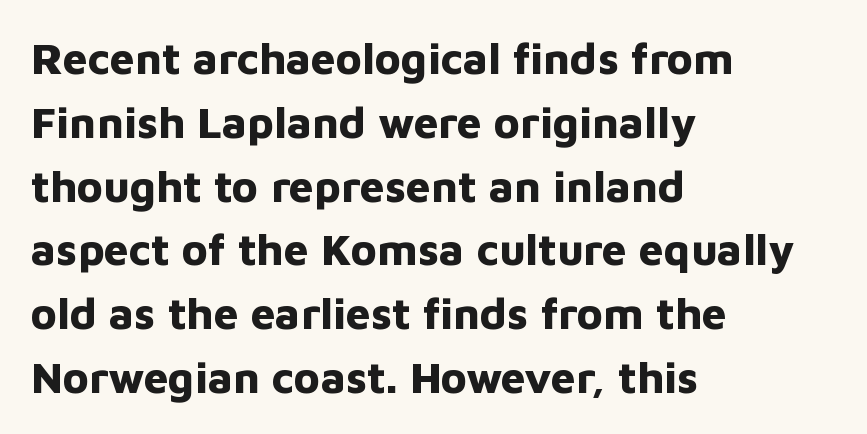
Q: Is the text bold? A: Yes.
Q: Is the text italic (slanted)? A: No, it is upright.
Q: Is the typeface a serif or a sans-serif typeface? A: Sans-serif.
Q: Is the text underlined? A: No.
Q: How is the paragraph aligned? A: Left-aligned.
Q: Is the spacing between letters normal or unusually wide? A: Normal.
Q: Is the spacing between lines tight, normal or loose? A: Normal.
Q: Width (condensed, normal, or wide)? A: Normal.
Q: Stroke contrast? A: Low.
Q: x-height? A: Medium.
Q: Monospaced? A: No.
